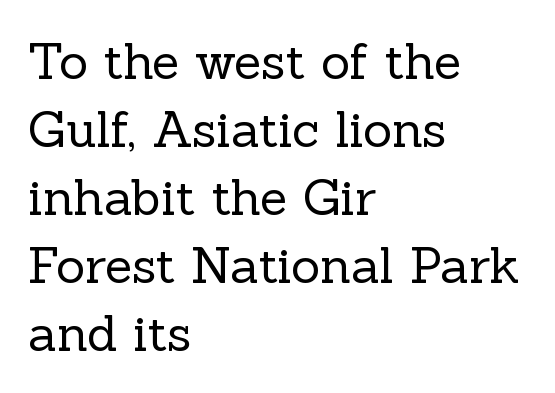
Q: Is the text bold? A: No.
Q: Is the text italic (slanted)? A: No, it is upright.
Q: Is the typeface a serif or a sans-serif typeface? A: Serif.
Q: Is the text underlined? A: No.
Q: How is the paragraph aligned? A: Left-aligned.
Q: Is the spacing between letters normal or unusually wide? A: Normal.
Q: Is the spacing between lines tight, normal or loose? A: Normal.
Q: Width (condensed, normal, or wide)? A: Normal.
Q: x-height? A: Medium.
Q: Monospaced? A: No.
